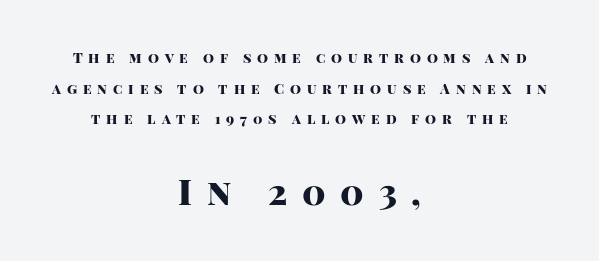
Q: Is the text bold? A: Yes.
Q: Is the text italic (slanted)? A: No, it is upright.
Q: Is the typeface a serif or a sans-serif typeface? A: Sans-serif.
Q: Is the text underlined? A: No.
Q: How is the paragraph aligned? A: Centered.
Q: Is the spacing between letters normal or unusually wide? A: Unusually wide.
Q: Is the spacing between lines tight, normal or loose? A: Loose.
Q: Which block of text is set in a larger size, the first (top) or the second (bottom)? A: The second (bottom) one.
Q: Width (condensed, normal, or wide)? A: Normal.
Q: Stroke contrast? A: High.
Q: x-height? A: Large.
Q: Monospaced? A: No.
